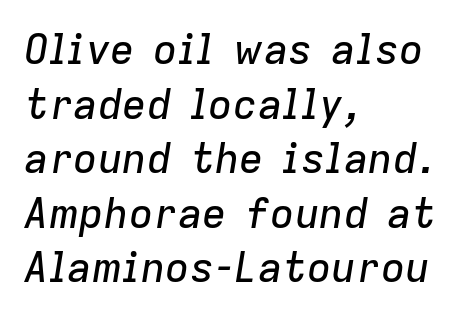
Characters are canted at an angle relative to the baseline's perpendicular. You could call the tracking neutral — neither tight nor loose. You could not count columns in this text — the font is proportionally spaced. Each line starts at the same left margin while the right side varies. Letters rest on an invisible, unmarked baseline. Quick note: interline space is typical.
